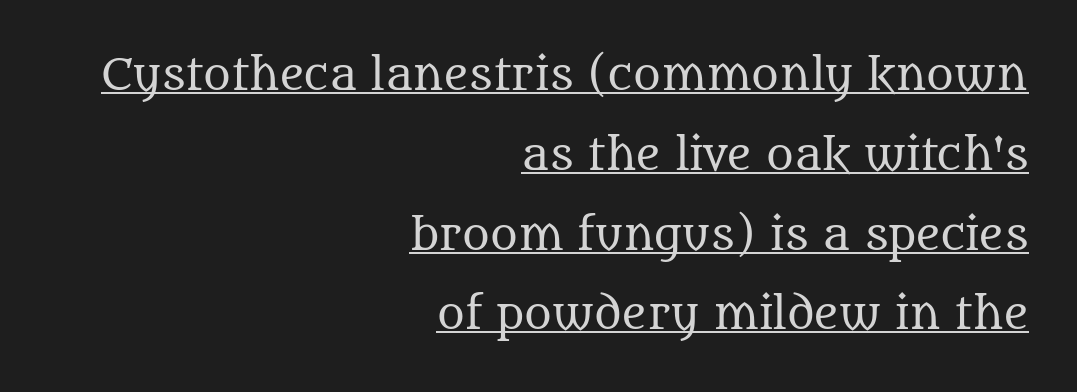
The passage shown has conventional tracking throughout. The weight would be labelled regular, book, light, or lighter still. Old-style or modern, the face here clearly has serifs. Which margin do the lines hug? The right one — the left edge is uneven. A continuous stroke trails under the words, as in a hyperlink.
